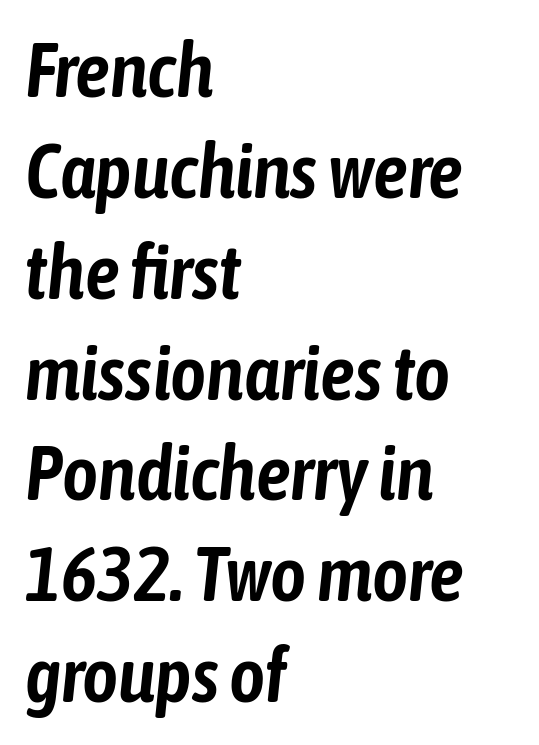
Q: Is the text italic (slanted)? A: Yes, it leans right by about 6 degrees.
Q: Is the text underlined? A: No.
Q: How is the paragraph aligned? A: Left-aligned.
Q: Is the spacing between letters normal or unusually wide? A: Normal.
Q: Is the spacing between lines tight, normal or loose? A: Normal.
Q: Width (condensed, normal, or wide)? A: Condensed.
Q: Stroke contrast? A: Low.
Q: x-height? A: Medium.
Q: Monospaced? A: No.
